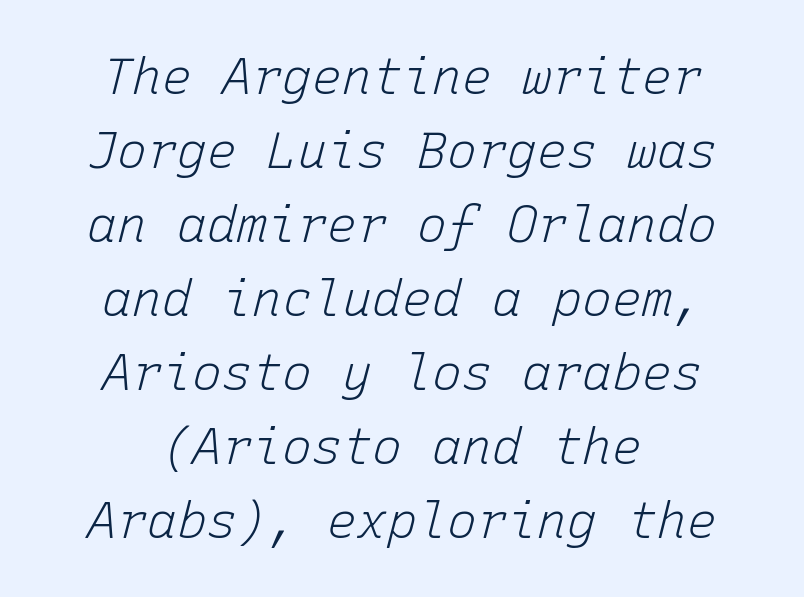
Q: Is the text bold? A: No.
Q: Is the text italic (slanted)? A: Yes, it leans right by about 15 degrees.
Q: Is the text underlined? A: No.
Q: How is the paragraph aligned? A: Centered.
Q: Is the spacing between letters normal or unusually wide? A: Normal.
Q: Is the spacing between lines tight, normal or loose? A: Normal.
Q: Width (condensed, normal, or wide)? A: Normal.
Q: Stroke contrast? A: Low.
Q: x-height? A: Medium.
Q: Monospaced? A: Yes.
